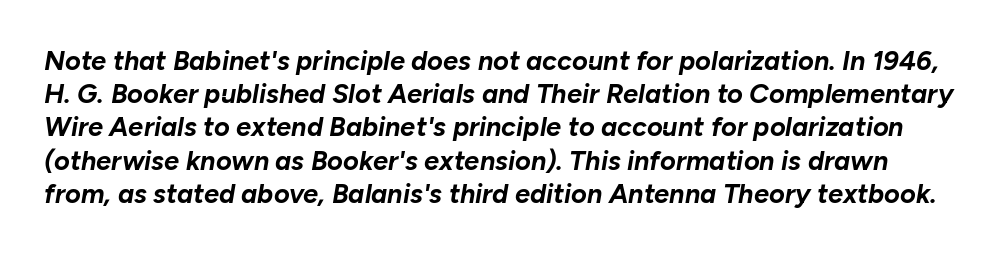
Q: Is the text bold? A: Yes.
Q: Is the text italic (slanted)? A: Yes, it leans right by about 10 degrees.
Q: Is the text underlined? A: No.
Q: Is the spacing between letters normal or unusually wide? A: Normal.
